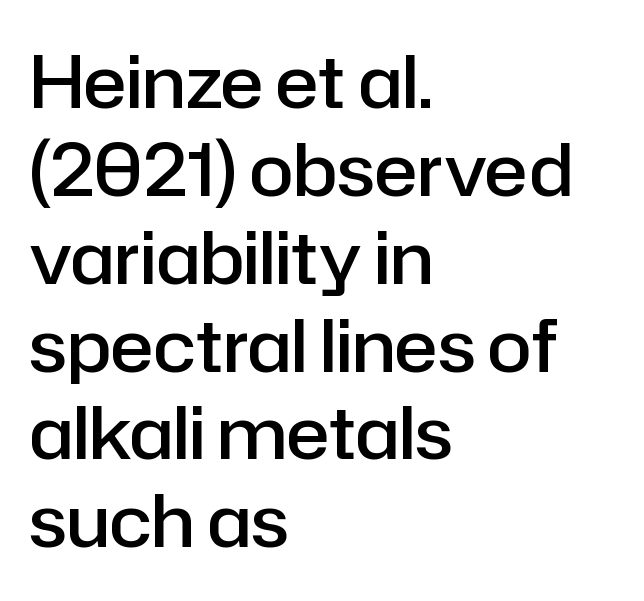
The image shows 72 px semibold sans-serif type, upright; set left-aligned, line spacing 1.22x, normal letter spacing, not underlined; low stroke contrast and a medium x-height.
